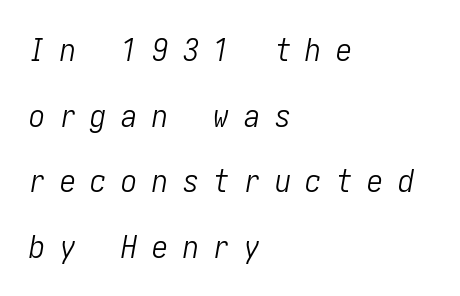
Q: Is the text bold? A: No.
Q: Is the text italic (slanted)? A: Yes, it leans right by about 10 degrees.
Q: Is the text underlined? A: No.
Q: How is the paragraph aligned? A: Left-aligned.
Q: Is the spacing between letters normal or unusually wide? A: Unusually wide.
Q: Is the spacing between lines tight, normal or loose? A: Loose.
Q: Width (condensed, normal, or wide)? A: Condensed.
Q: Stroke contrast? A: Low.
Q: x-height? A: Medium.
